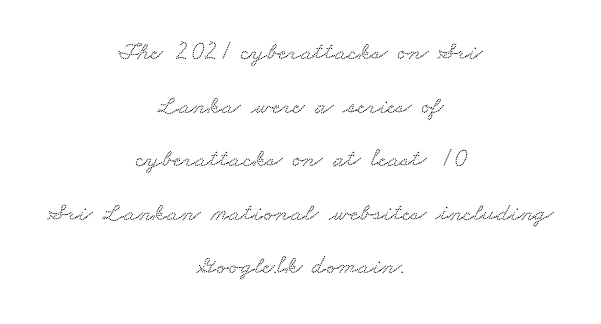
{"underline": "no", "align": "center", "line_spacing": "loose", "line_spacing_ratio": 2.06, "letter_spacing": "normal", "letter_spacing_em": 0.0, "glyph_px": 26}
